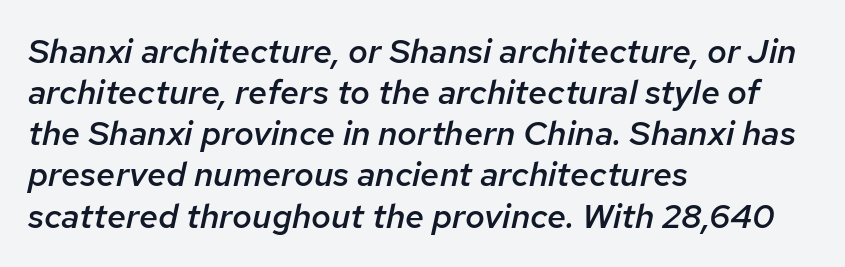
Bold? Not quite — semibold, heavier than regular but stopping short. Characters follow at the spacing the type designer built in. Layout note: lines flush left. Check the space under the baseline: it is left empty. Looks like regular typesetting: each glyph gets only the width it needs. The text carries the slant typical of an italic or oblique font.
